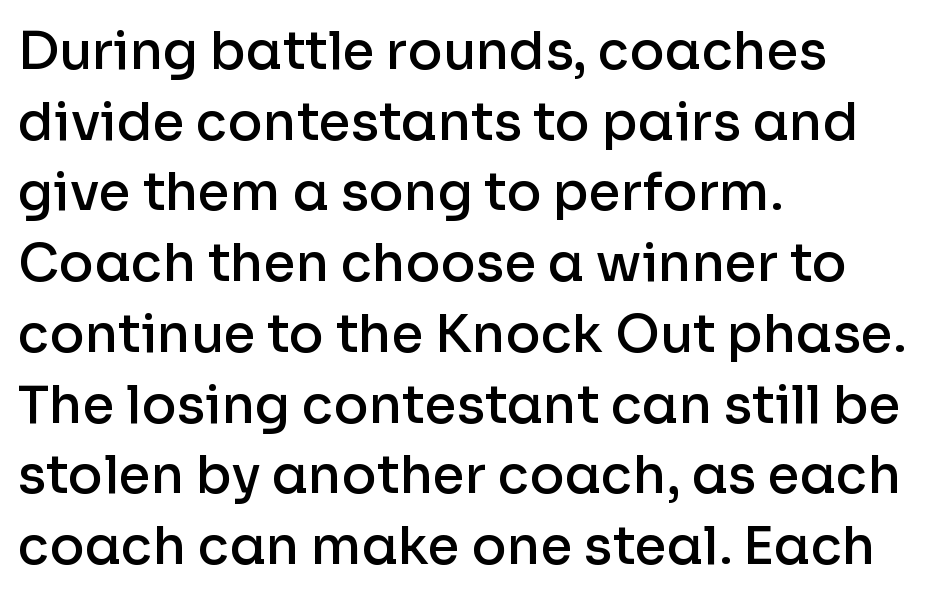
The image shows 52 px semibold sans-serif type, upright; set left-aligned, normal line spacing (1.36x), normal letter spacing, not underlined; low stroke contrast and a medium x-height.
